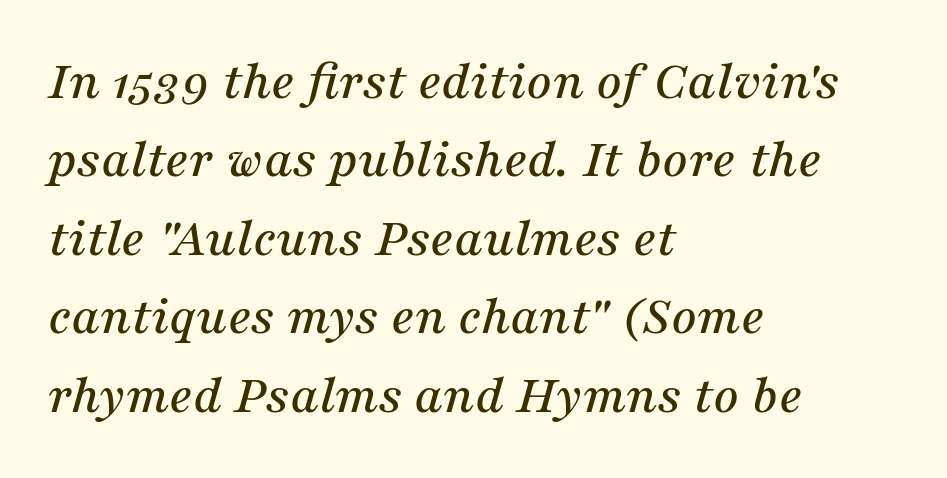
Q: Is the text italic (slanted)? A: Yes, it leans right by about 16 degrees.
Q: Is the typeface a serif or a sans-serif typeface? A: Serif.
Q: Is the text underlined? A: No.
Q: How is the paragraph aligned? A: Left-aligned.
Q: Is the spacing between letters normal or unusually wide? A: Normal.
Q: Is the spacing between lines tight, normal or loose? A: Normal.
Q: Width (condensed, normal, or wide)? A: Normal.
Q: Stroke contrast? A: Medium.
Q: x-height? A: Medium.
Q: Monospaced? A: No.
